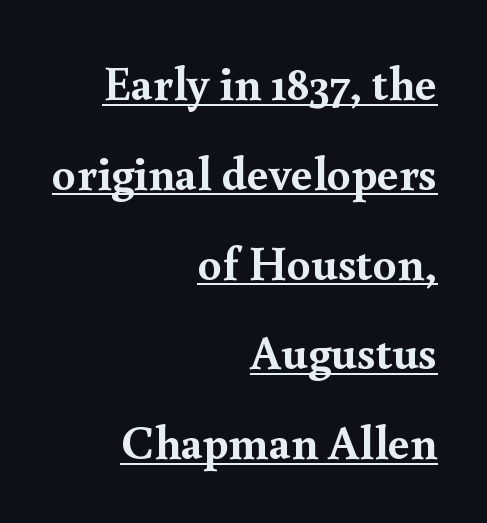
{"serif": "yes", "italic": "no", "bold": "yes", "weight": "semibold", "width": "normal", "x_height": "small", "monospaced": "no", "underline": "yes", "align": "right", "line_spacing_ratio": 1.87, "letter_spacing": "normal", "letter_spacing_em": 0.0, "glyph_px": 48}
